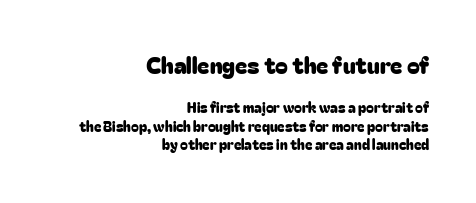
Q: Is the text italic (slanted)? A: No, it is upright.
Q: Is the text underlined? A: No.
Q: How is the paragraph aligned? A: Right-aligned.
Q: Is the spacing between letters normal or unusually wide? A: Normal.
Q: Is the spacing between lines tight, normal or loose? A: Normal.
Q: Which block of text is set in a larger size, the first (top) or the second (bottom)? A: The first (top) one.
